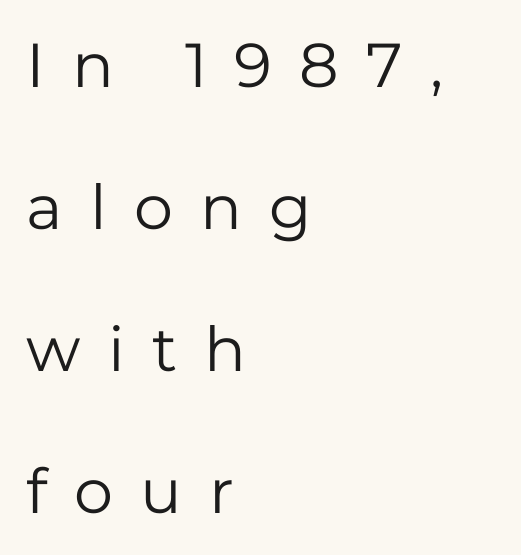
The rendering shows plain stroke endings on the letterforms — a sans-serif design. The text block is weighted toward the left margin, trailing off unevenly rightward. Rendered with straight, roman letterforms. You could only call the tracking loose — the letters float apart. The cut favours lightness, reaching ordinary text weight at its darkest.
